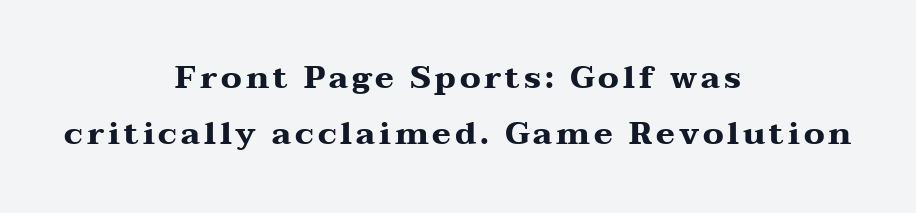
Each glyph is drawn with heavy, bold strokes. Anything drawn beneath the words? Only blank space. Layout note: lines centered. These lines were composed using upright roman letters.
